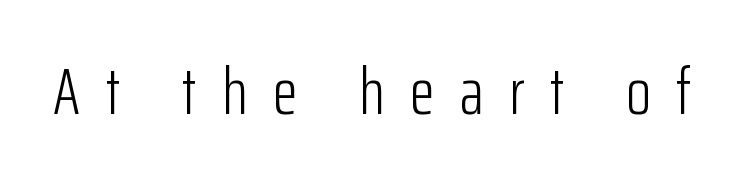
Q: Is the text bold? A: No.
Q: Is the text italic (slanted)? A: No, it is upright.
Q: Is the typeface a serif or a sans-serif typeface? A: Sans-serif.
Q: Is the text underlined? A: No.
Q: Is the spacing between letters normal or unusually wide? A: Unusually wide.
Q: Width (condensed, normal, or wide)? A: Condensed.
Q: Stroke contrast? A: Low.
Q: x-height? A: Medium.
Q: Monospaced? A: No.
